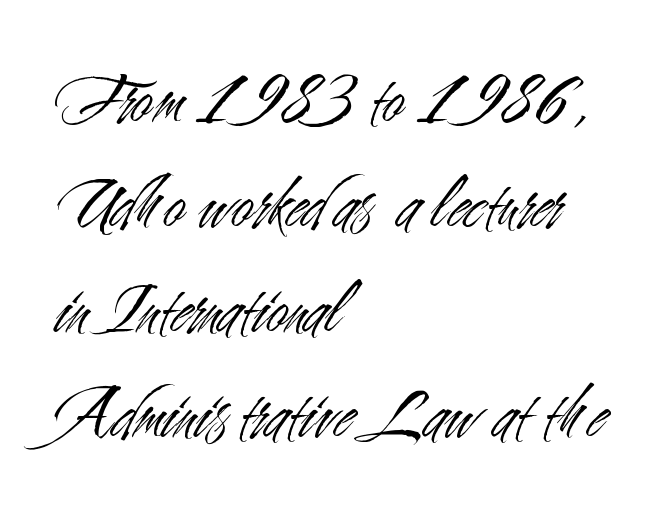
The image shows 76 px light, condensed sans-serif type; set left-aligned, normal line spacing (1.38x), normal letter spacing, not underlined; medium stroke contrast and a small x-height.
